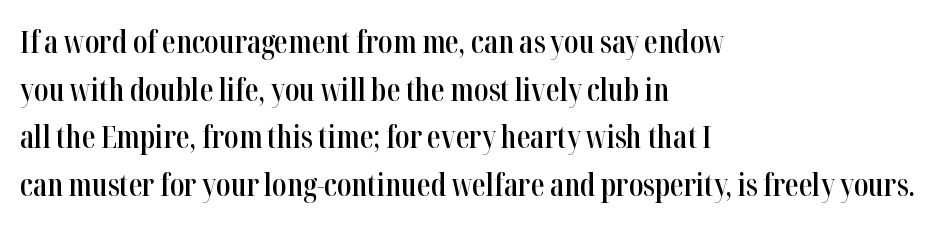
The image shows 30 px semibold, condensed serif type, upright; set left-aligned, normal line spacing (1.59x), normal letter spacing, not underlined; high stroke contrast and a medium x-height.
